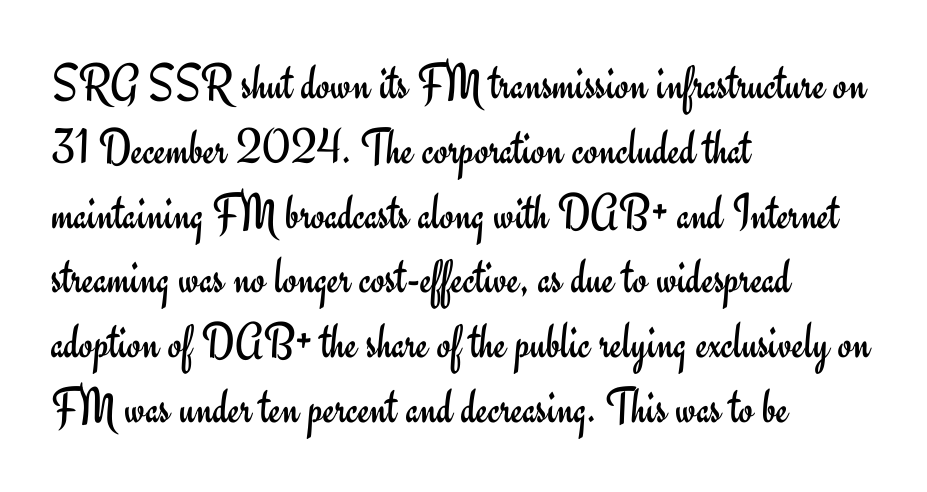
The image shows 51 px regular-weight sans-serif type; set left-aligned, normal line spacing (1.27x), normal letter spacing, not underlined; low stroke contrast and a small x-height.
